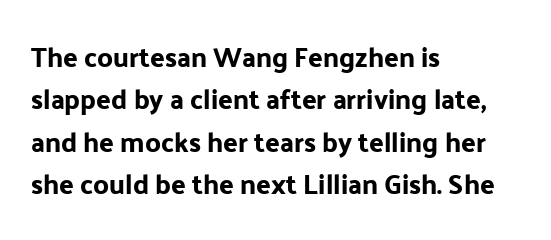
The image shows 27 px text type, upright; set left-aligned, normal line spacing (1.57x), normal letter spacing, not underlined.
